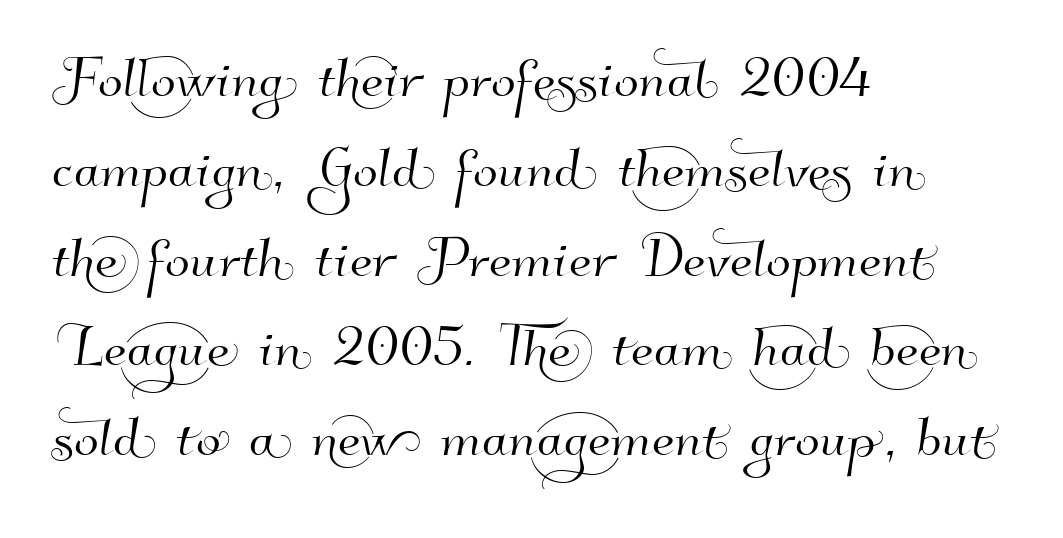
Q: Is the typeface a serif or a sans-serif typeface? A: Sans-serif.
Q: Is the text underlined? A: No.
Q: How is the paragraph aligned? A: Left-aligned.
Q: Is the spacing between letters normal or unusually wide? A: Normal.
Q: Width (condensed, normal, or wide)? A: Normal.
Q: Stroke contrast? A: High.
Q: x-height? A: Small.
Q: Monospaced? A: No.
